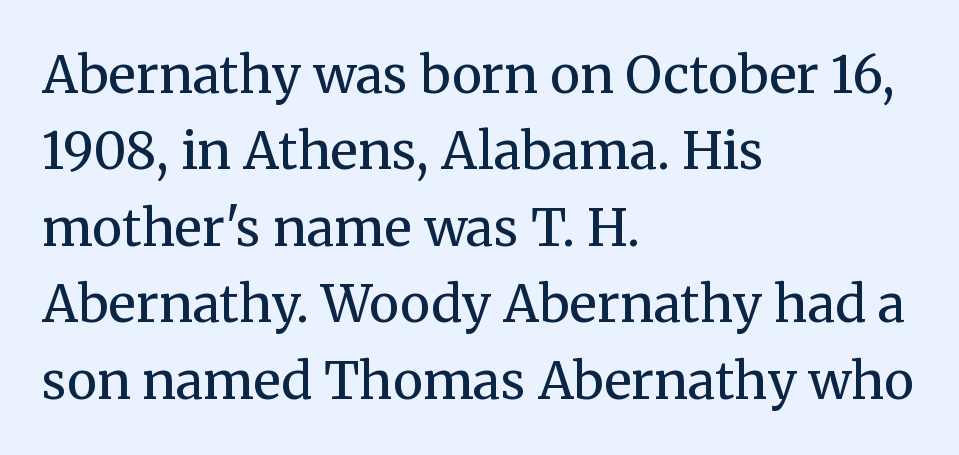
{"serif": "yes", "italic": "no", "bold": "no", "weight": "regular", "width": "normal", "stroke_contrast": "medium", "x_height": "medium", "monospaced": "no", "underline": "no", "align": "left", "line_spacing": "normal", "line_spacing_ratio": 1.5, "letter_spacing": "normal", "letter_spacing_em": 0.0, "glyph_px": 51}
